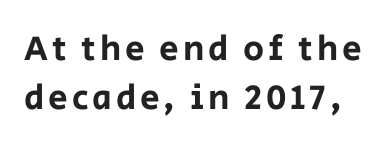
Q: Is the text italic (slanted)? A: No, it is upright.
Q: Is the typeface a serif or a sans-serif typeface? A: Sans-serif.
Q: Is the text underlined? A: No.
Q: Is the spacing between lines tight, normal or loose? A: Normal.
Q: Width (condensed, normal, or wide)? A: Normal.
Q: Stroke contrast? A: Low.
Q: x-height? A: Large.
Q: Monospaced? A: No.
